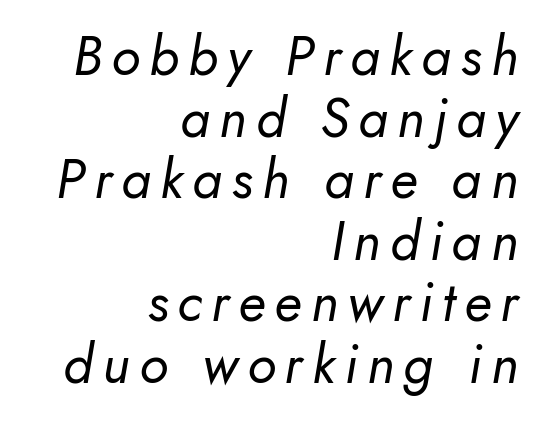
Q: Is the text bold? A: No.
Q: Is the text italic (slanted)? A: Yes, it leans right by about 10 degrees.
Q: Is the text underlined? A: No.
Q: How is the paragraph aligned? A: Right-aligned.
Q: Is the spacing between lines tight, normal or loose? A: Tight.
Q: Width (condensed, normal, or wide)? A: Normal.
Q: Stroke contrast? A: Low.
Q: x-height? A: Small.
Q: Monospaced? A: No.
